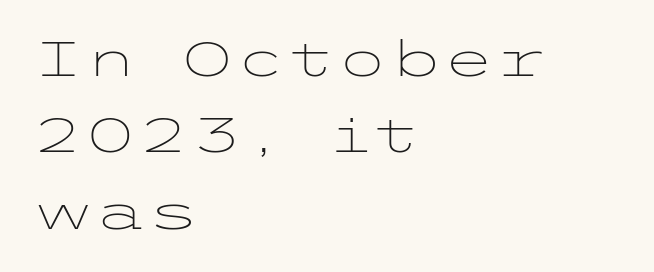
{"serif": "no", "italic": "no", "bold": "no", "weight": "light", "width": "wide", "stroke_contrast": "low", "x_height": "medium", "underline": "no", "align": "left", "line_spacing": "normal", "line_spacing_ratio": 1.59, "letter_spacing": "normal", "letter_spacing_em": 0.0, "glyph_px": 48}
